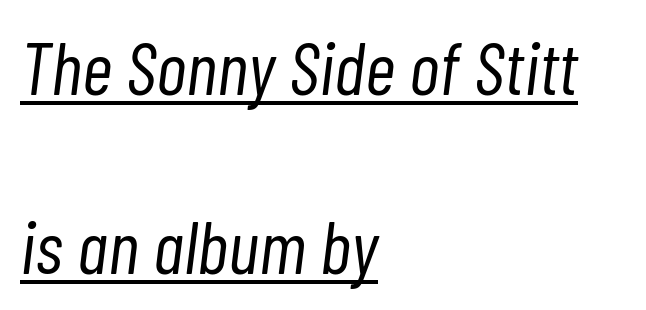
{"italic": "yes", "lean": "right", "slant_degrees": 7, "bold": "no", "weight": "light", "width": "condensed", "stroke_contrast": "low", "x_height": "medium", "monospaced": "no", "underline": "yes", "align": "left", "line_spacing": "loose", "line_spacing_ratio": 2.39, "letter_spacing": "normal", "letter_spacing_em": 0.0, "glyph_px": 75}
